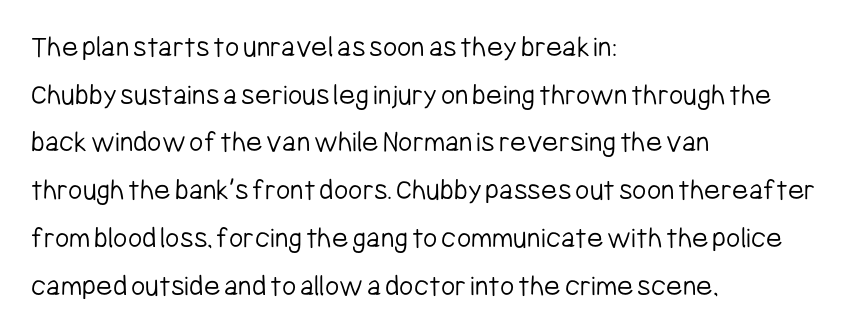
{"serif": "no", "italic": "no", "bold": "no", "weight": "light", "width": "condensed", "stroke_contrast": "low", "x_height": "medium", "monospaced": "no", "underline": "no", "align": "left", "line_spacing": "normal", "line_spacing_ratio": 1.54, "letter_spacing": "normal", "letter_spacing_em": 0.0, "glyph_px": 31}
